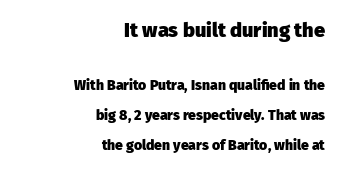
The image shows 20 px bold type, upright; set right-aligned, loose line spacing (2.12x), normal letter spacing, not underlined; the first (top) block is 1.43x larger.
